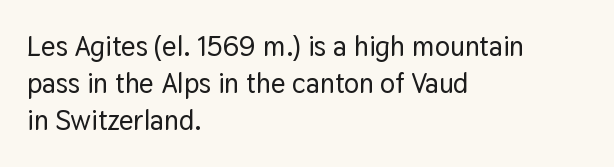
Letterform terminals end flat and unadorned throughout the passage. Upright lettering throughout. A typesetter would call this proportional, since set widths differ per character. Letter spacing: default. The block of text has a typical density, with ordinary space between rows.
